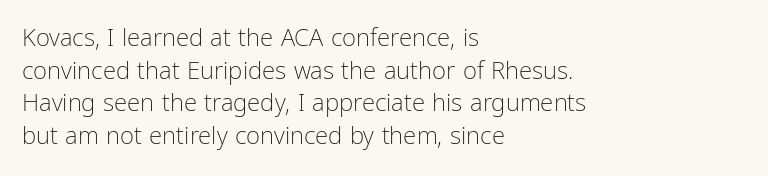
The image shows 24 px text type, upright; set left-aligned, normal line spacing (1.36x), normal letter spacing, not underlined.
